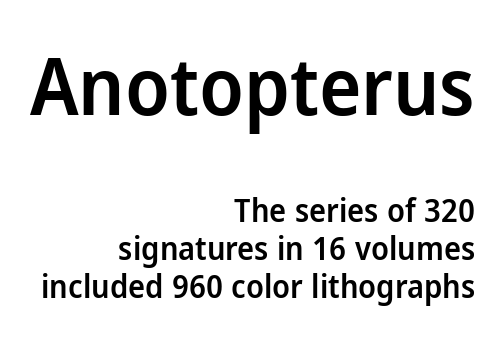
The composition opens big and finishes small. Firm but not heavy-handed strokes: this text is semibold. Grotesque or geometric, the face here clearly has no serifs. Between one letter and the next there's only the usual sliver of space. Alignment: flush right.
